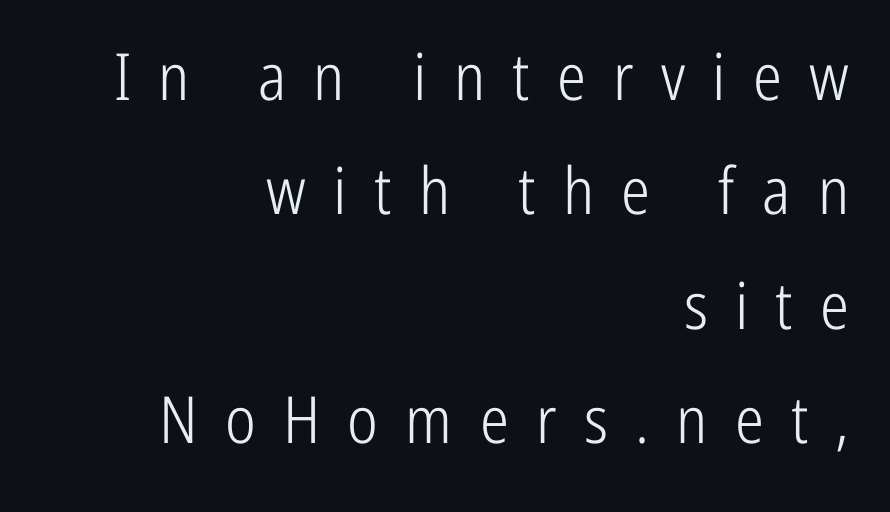
The image shows 65 px light, condensed sans-serif type, upright; set right-aligned, line spacing 1.76x, unusually wide letter spacing (+0.42 em), not underlined; low stroke contrast and a medium x-height.
